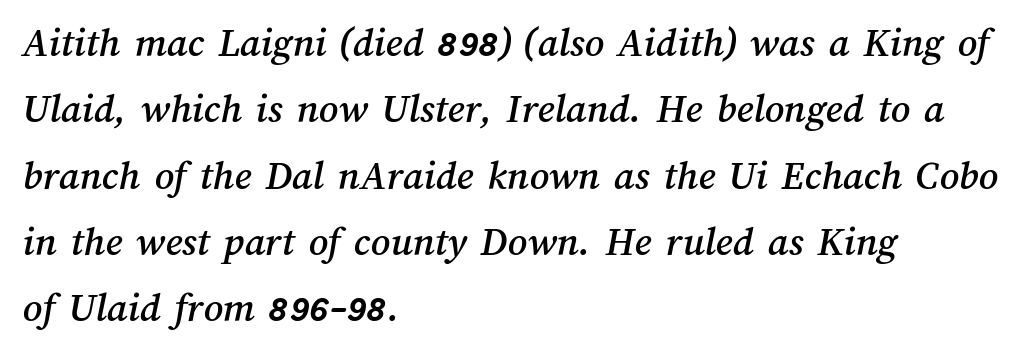
The image shows 42 px text type; set left-aligned, normal line spacing (1.58x), normal letter spacing, not underlined; medium stroke contrast and a medium x-height.
